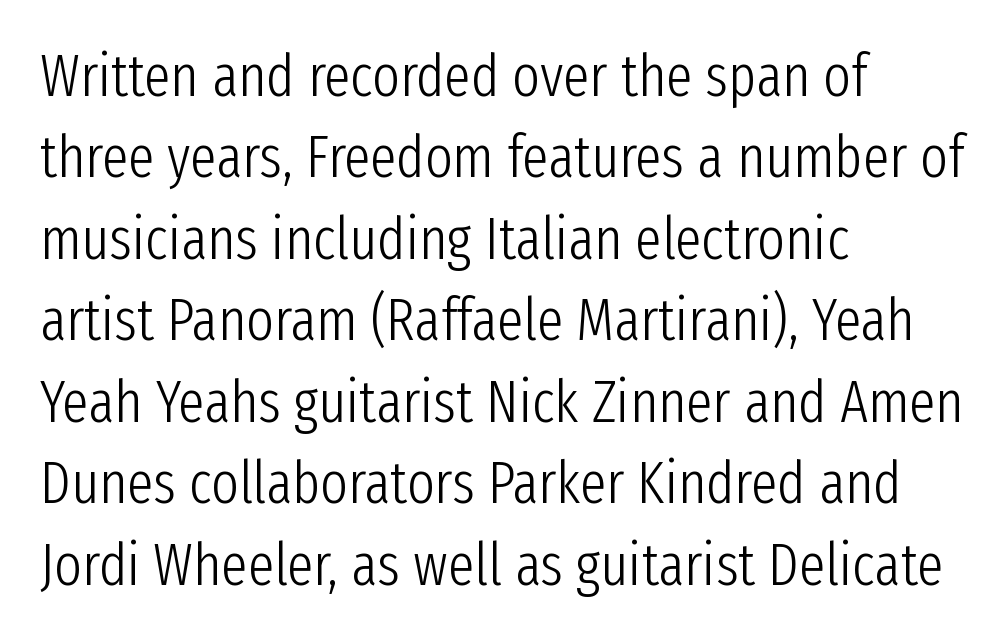
{"serif": "no", "italic": "no", "bold": "no", "weight": "light", "width": "condensed", "stroke_contrast": "low", "x_height": "medium", "monospaced": "no", "underline": "no", "align": "left", "line_spacing": "normal", "line_spacing_ratio": 1.38, "letter_spacing": "normal", "letter_spacing_em": 0.0, "glyph_px": 59}
